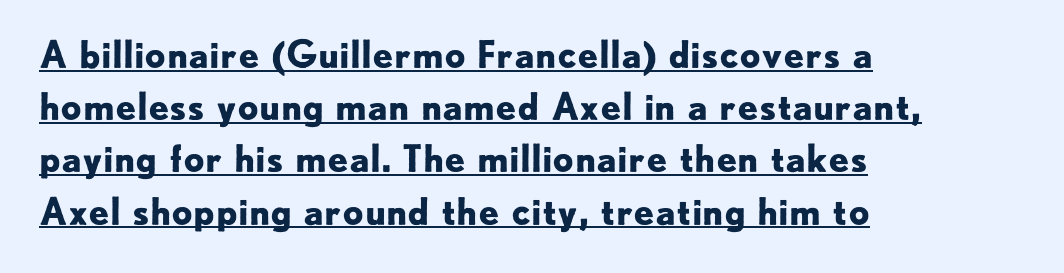
Q: Is the text bold? A: Yes.
Q: Is the text italic (slanted)? A: No, it is upright.
Q: Is the typeface a serif or a sans-serif typeface? A: Sans-serif.
Q: Is the text underlined? A: Yes.
Q: How is the paragraph aligned? A: Left-aligned.
Q: Is the spacing between letters normal or unusually wide? A: Normal.
Q: Is the spacing between lines tight, normal or loose? A: Normal.
Q: Width (condensed, normal, or wide)? A: Normal.
Q: Stroke contrast? A: Low.
Q: x-height? A: Small.
Q: Monospaced? A: No.
